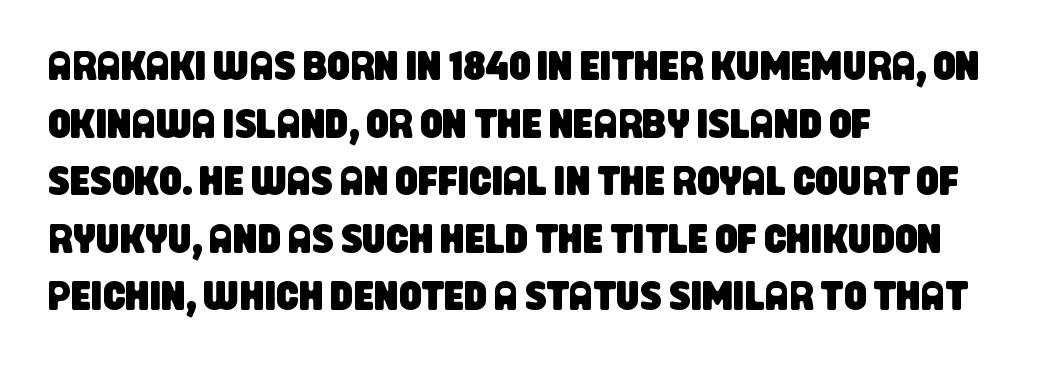
These lines sit exactly where default settings would place them. Spacing verdict: proportional, widths tailored to each character. The typeface chosen for these lines omits serifs. Plain, unruled lines of type. There is no visible air inserted between adjacent glyphs. These lines are set flush left with a ragged right edge.
